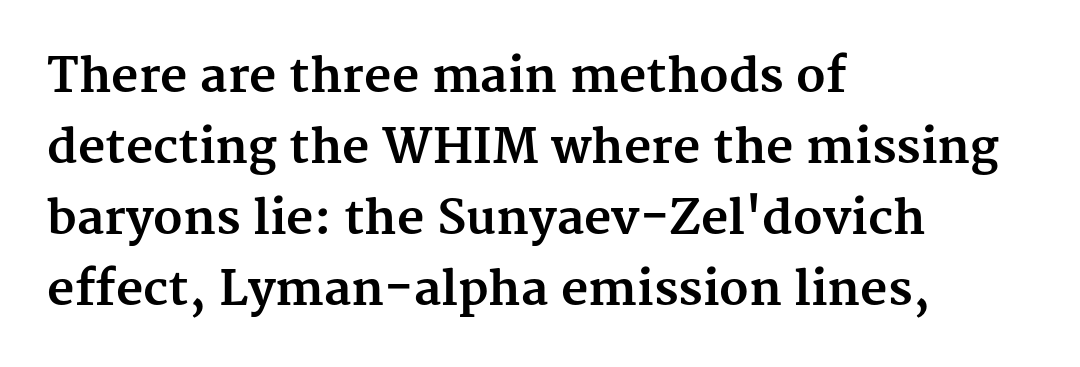
{"serif": "yes", "italic": "no", "bold": "yes", "weight": "bold", "width": "normal", "stroke_contrast": "medium", "x_height": "medium", "monospaced": "no", "underline": "no", "align": "left", "line_spacing": "normal", "line_spacing_ratio": 1.51, "letter_spacing": "normal", "letter_spacing_em": 0.0, "glyph_px": 47}
